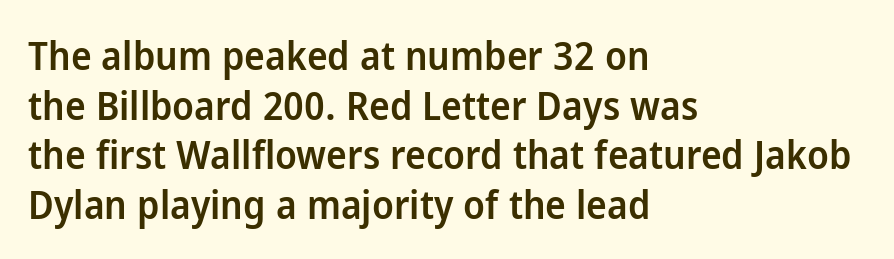
In terms of posture, this sample is upright. Compared with a centered layout, this one pins lines to the left instead. These words are printed semibold, heavier than regular yet not bold. Short note: letters normally spaced. This sample uses a sans-serif face. Descender tails drop into unmarked territory.
